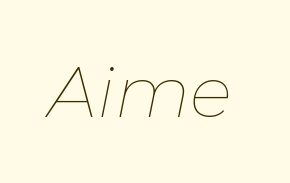
The typography opts for an oblique posture over an upright one. The tracking reads as untouched default to a designer's eye. Is this a heavy cut? Hardly; it is regular or lighter. Decoration check: the copy has no underline.
